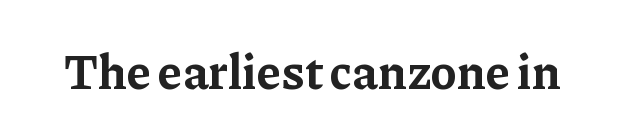
{"serif": "yes", "italic": "no", "bold": "yes", "weight": "bold", "width": "normal", "stroke_contrast": "low", "x_height": "medium", "monospaced": "no", "underline": "no", "letter_spacing": "normal", "letter_spacing_em": 0.0, "glyph_px": 49}
